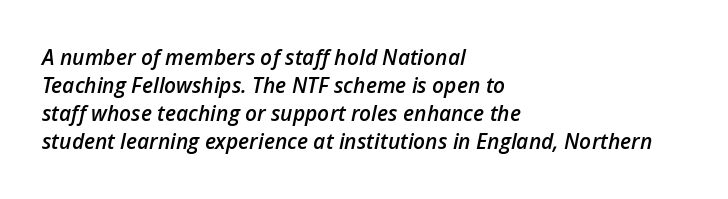
The image shows 21 px text type, italic (leaning right); set left-aligned, normal line spacing (1.34x), normal letter spacing, not underlined.
